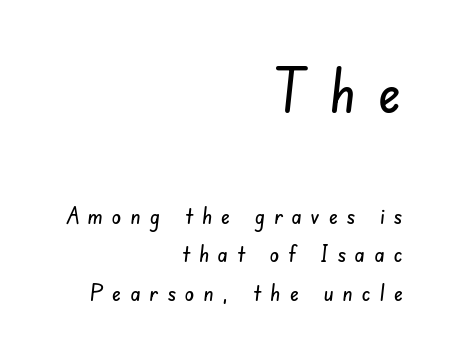
The image shows 61 px condensed sans-serif type; set right-aligned, normal line spacing (1.62x), unusually wide letter spacing (+0.37 em), not underlined; the first (top) block is 2.54x larger; low stroke contrast and a small x-height.
